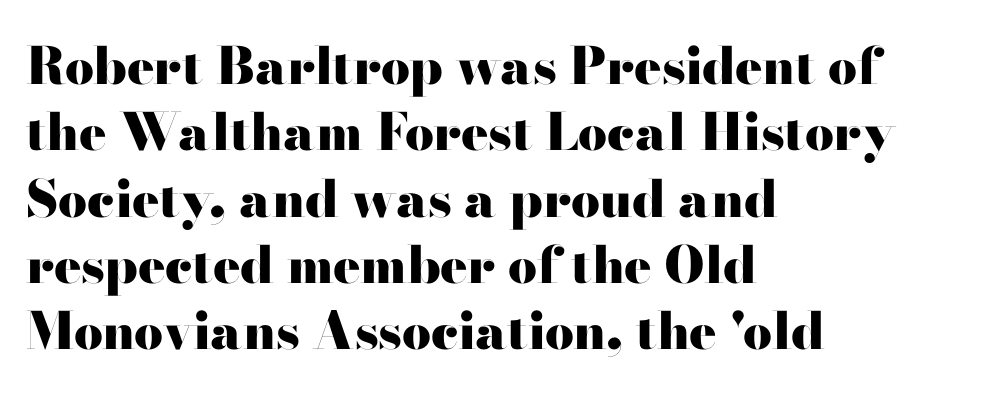
Here the designer chose a conventional face with non-uniform glyph widths. The rendering shows small feet on the letterforms — a serif design. Summary of vertical rhythm: regular, with standard interline spacing. A clean baseline with only descenders dipping below it. Honestly, the letter spacing is just normal — you wouldn't notice it.
